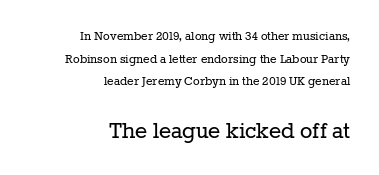
The image shows 26 px text type, upright; set right-aligned, normal line spacing (1.62x), normal letter spacing, not underlined; the second (bottom) block is 1.86x larger.
